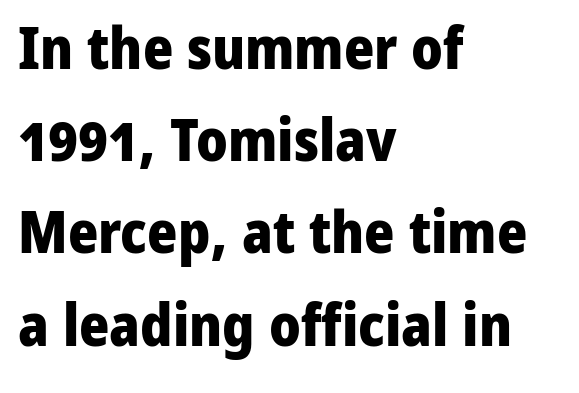
Q: Is the text bold? A: Yes.
Q: Is the text italic (slanted)? A: No, it is upright.
Q: Is the typeface a serif or a sans-serif typeface? A: Sans-serif.
Q: Is the text underlined? A: No.
Q: How is the paragraph aligned? A: Left-aligned.
Q: Is the spacing between letters normal or unusually wide? A: Normal.
Q: Is the spacing between lines tight, normal or loose? A: Normal.
Q: Width (condensed, normal, or wide)? A: Normal.
Q: Stroke contrast? A: Low.
Q: x-height? A: Medium.
Q: Monospaced? A: No.
